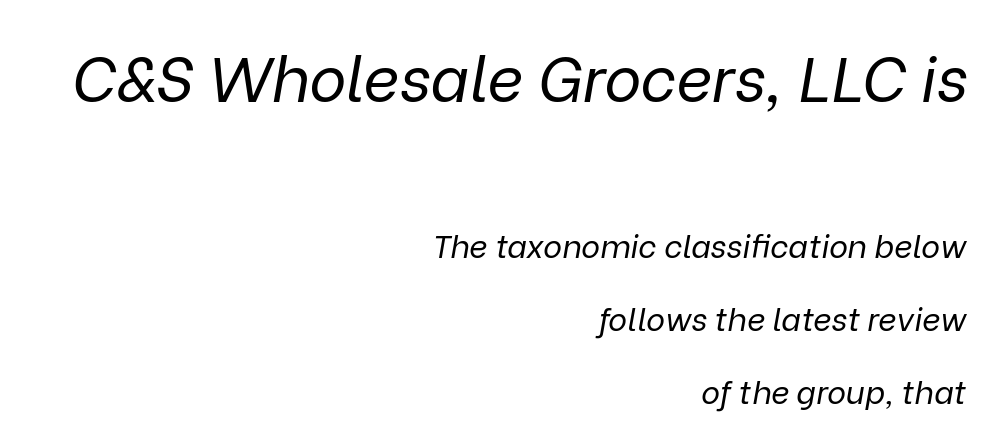
Q: Is the text bold? A: No.
Q: Is the text italic (slanted)? A: Yes, it leans right by about 9 degrees.
Q: Is the text underlined? A: No.
Q: How is the paragraph aligned? A: Right-aligned.
Q: Is the spacing between letters normal or unusually wide? A: Normal.
Q: Is the spacing between lines tight, normal or loose? A: Loose.
Q: Which block of text is set in a larger size, the first (top) or the second (bottom)? A: The first (top) one.
Q: Width (condensed, normal, or wide)? A: Normal.
Q: Stroke contrast? A: Low.
Q: x-height? A: Medium.
Q: Monospaced? A: No.
